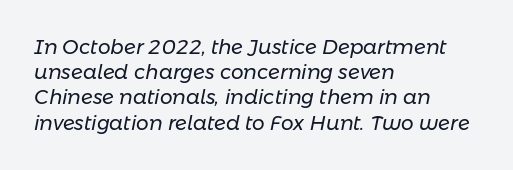
Q: Is the text bold? A: No.
Q: Is the text italic (slanted)? A: Yes, it leans right by about 11 degrees.
Q: Is the text underlined? A: No.
Q: How is the paragraph aligned? A: Left-aligned.
Q: Is the spacing between letters normal or unusually wide? A: Normal.
Q: Is the spacing between lines tight, normal or loose? A: Normal.
